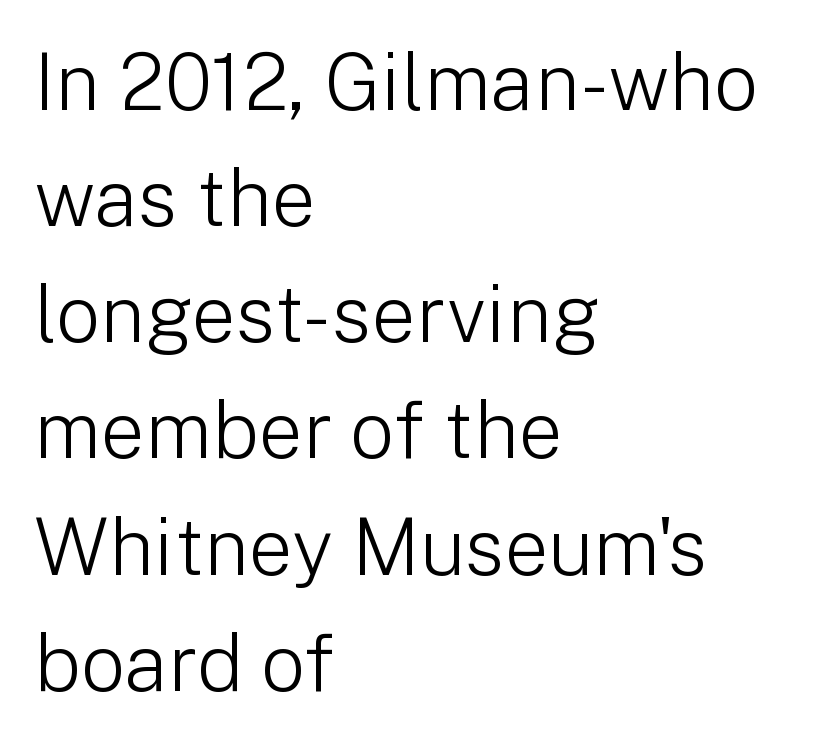
{"serif": "no", "italic": "no", "bold": "no", "weight": "light", "width": "normal", "stroke_contrast": "low", "x_height": "medium", "monospaced": "no", "underline": "no", "align": "left", "line_spacing": "normal", "line_spacing_ratio": 1.47, "letter_spacing": "normal", "letter_spacing_em": 0.0, "glyph_px": 79}
